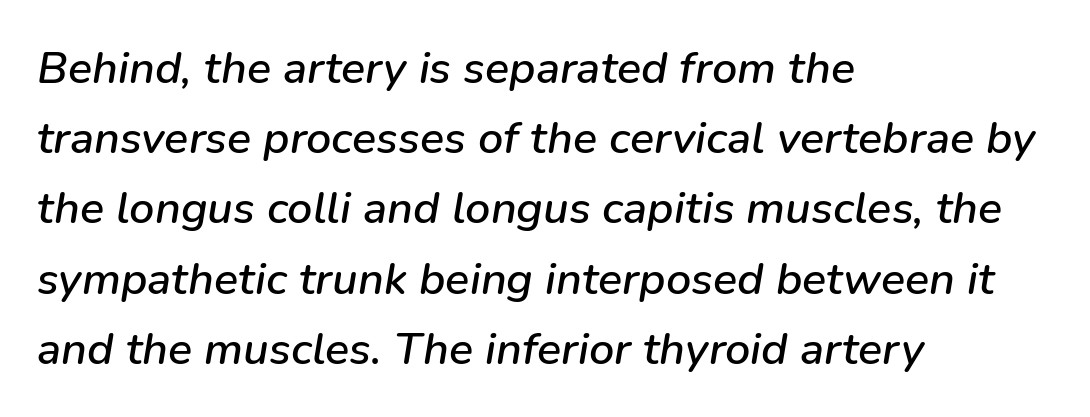
Every row of glyphs begins at an identical x-position on the left. Short note: letters normally spaced. Varying glyph widths throughout — classic text-font behaviour. Plain, unruled lines of type. Line spacing here is normal.
